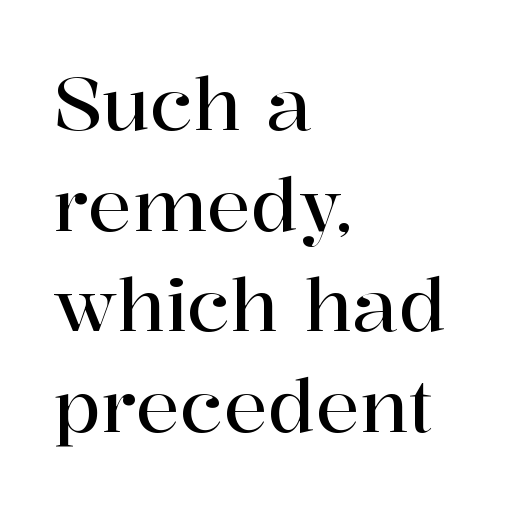
Letterform terminals end in serifs throughout the passage. A normal amount of white space separates one row of letters from the next. These lines are rendered in a variable-pitch font. Notice how the passage keeps a crisp vertical edge on the left only. Posture: straight, roman, zero tilt. What stands out about the letter spacing? Nothing — it is the standard amount.
